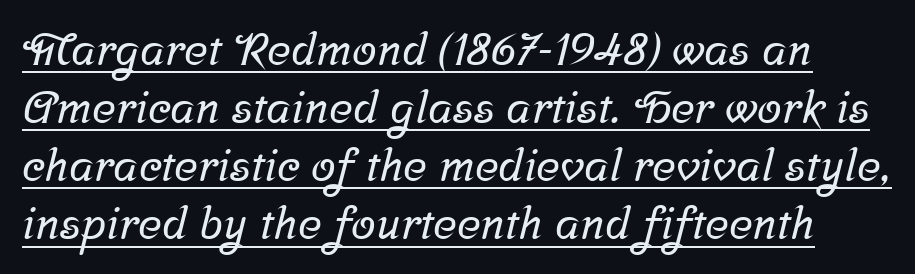
Q: Is the text underlined? A: Yes.
Q: Is the spacing between letters normal or unusually wide? A: Normal.
Q: Is the spacing between lines tight, normal or loose? A: Normal.
Q: Width (condensed, normal, or wide)? A: Normal.
Q: Stroke contrast? A: Low.
Q: x-height? A: Medium.
Q: Monospaced? A: No.
